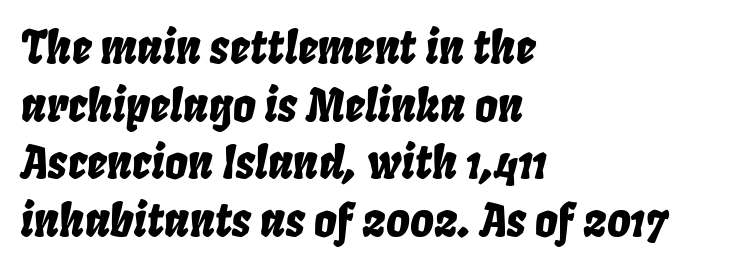
The image shows 45 px condensed type, italic (leaning right); set left-aligned, normal line spacing (1.28x), normal letter spacing, not underlined; low stroke contrast and a large x-height.
